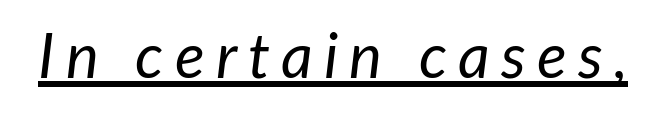
Q: Is the text bold? A: No.
Q: Is the text italic (slanted)? A: Yes, it leans right by about 7 degrees.
Q: Is the text underlined? A: Yes.
Q: Width (condensed, normal, or wide)? A: Normal.
Q: Stroke contrast? A: Low.
Q: x-height? A: Medium.
Q: Monospaced? A: No.
